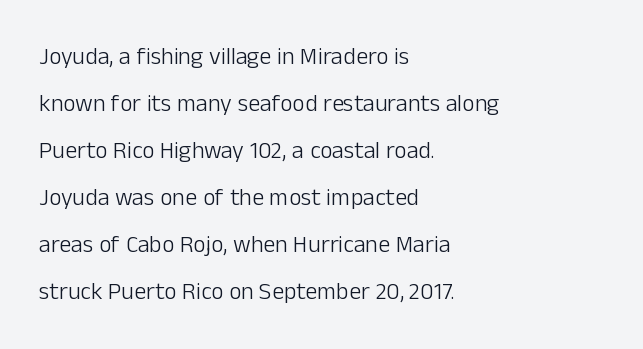
The image shows 24 px text type, upright; set left-aligned, loose line spacing (1.96x), normal letter spacing, not underlined.
